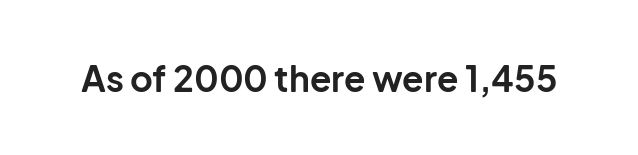
Tall strokes in this sample are plumb rather than angled. Varying glyph widths throughout — classic text-font behaviour. Default kerning and tracking; the words read as compact shapes. Its strokes are broad and dark, the hallmark of bold type. Quick note: underline off.
